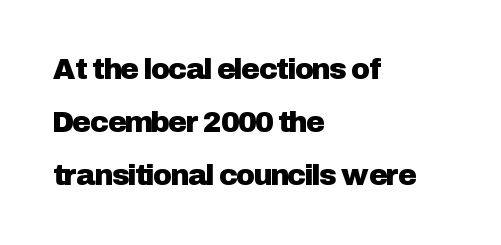
{"serif": "no", "italic": "no", "width": "normal", "stroke_contrast": "low", "x_height": "medium", "monospaced": "no", "underline": "no", "align": "left", "line_spacing_ratio": 1.82, "letter_spacing": "normal", "letter_spacing_em": 0.0, "glyph_px": 29}
